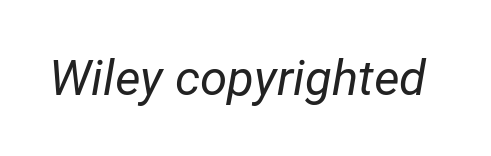
Q: Is the text bold? A: No.
Q: Is the text italic (slanted)? A: Yes, it leans right by about 12 degrees.
Q: Is the text underlined? A: No.
Q: Is the spacing between letters normal or unusually wide? A: Normal.
Q: Width (condensed, normal, or wide)? A: Normal.
Q: Stroke contrast? A: Low.
Q: x-height? A: Medium.
Q: Monospaced? A: No.
